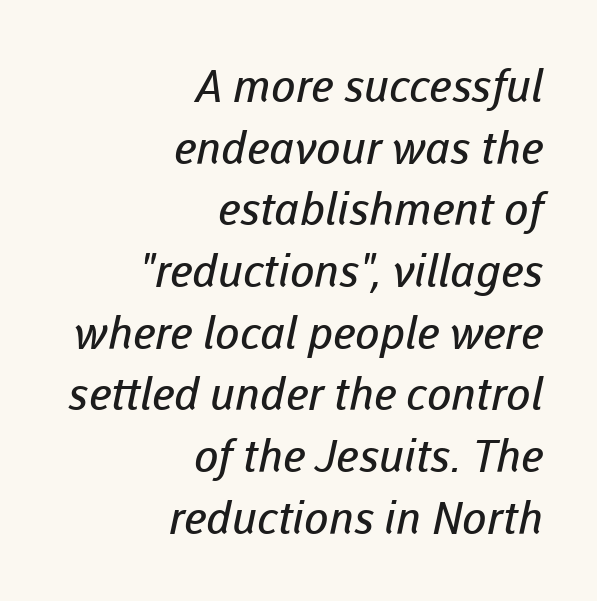
{"serif": "no", "bold": "no", "weight": "regular", "width": "normal", "stroke_contrast": "low", "x_height": "medium", "monospaced": "no", "underline": "no", "align": "right", "line_spacing": "normal", "line_spacing_ratio": 1.37, "letter_spacing": "normal", "letter_spacing_em": 0.0, "glyph_px": 45}
